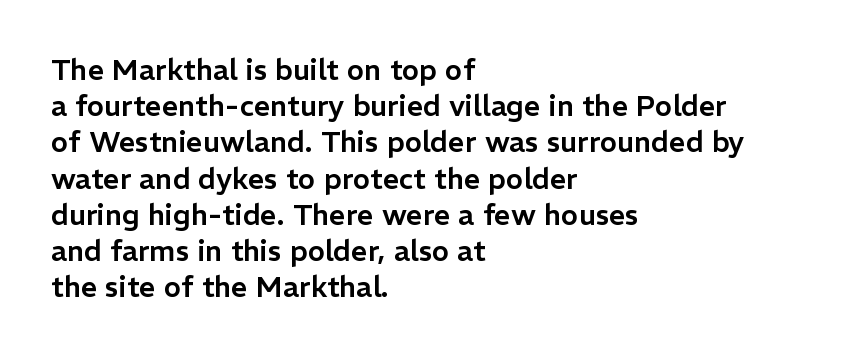
{"serif": "no", "italic": "no", "width": "normal", "stroke_contrast": "low", "x_height": "medium", "monospaced": "no", "underline": "no", "align": "left", "line_spacing": "normal", "line_spacing_ratio": 1.25, "letter_spacing": "normal", "letter_spacing_em": 0.0, "glyph_px": 29}
